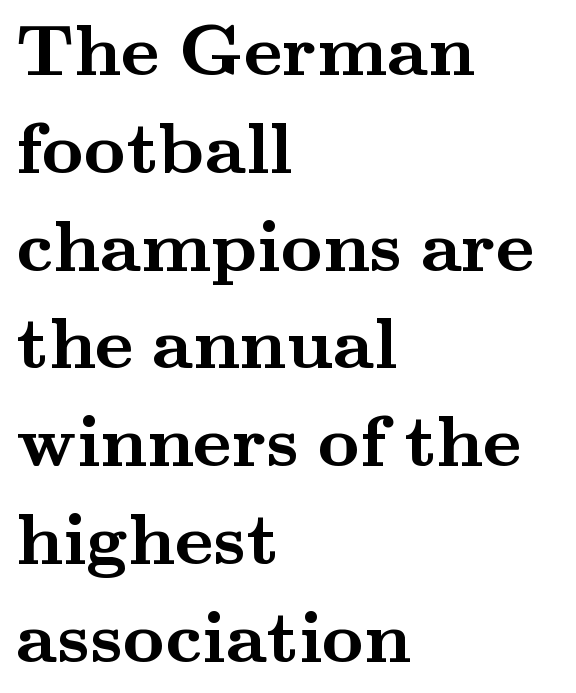
The image shows 73 px semibold, wide serif type, upright; set left-aligned, normal line spacing (1.34x), normal letter spacing, not underlined; medium stroke contrast and a small x-height.
